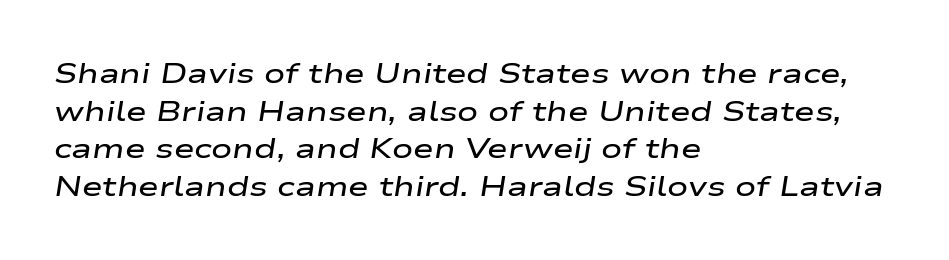
The image shows 28 px semibold, wide type, italic (leaning right); set left-aligned, normal line spacing (1.34x), normal letter spacing, not underlined; low stroke contrast and a medium x-height.
